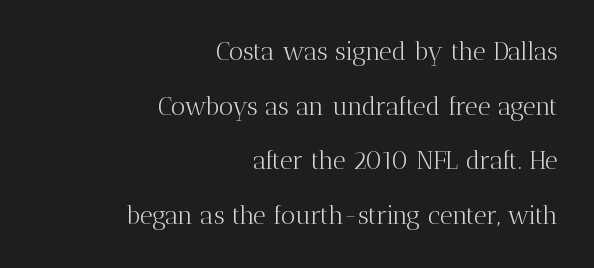
The image shows 25 px text type, upright; set right-aligned, loose line spacing (2.19x), normal letter spacing, not underlined.
